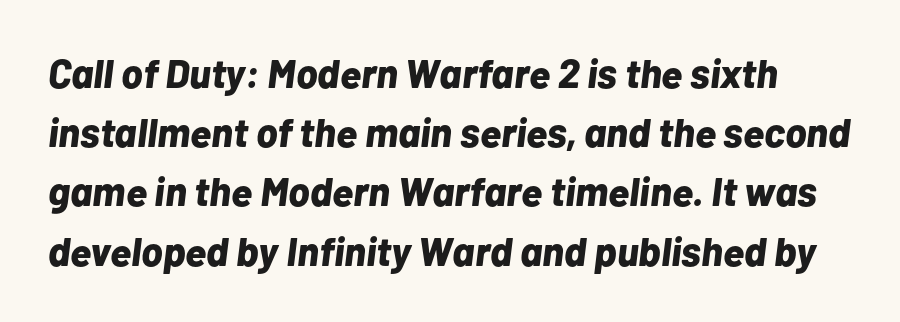
Q: Is the text bold? A: Yes.
Q: Is the text italic (slanted)? A: Yes, it leans right by about 7 degrees.
Q: Is the text underlined? A: No.
Q: Is the spacing between letters normal or unusually wide? A: Normal.
Q: Is the spacing between lines tight, normal or loose? A: Normal.
Q: Width (condensed, normal, or wide)? A: Normal.
Q: Stroke contrast? A: Low.
Q: x-height? A: Medium.
Q: Monospaced? A: No.
